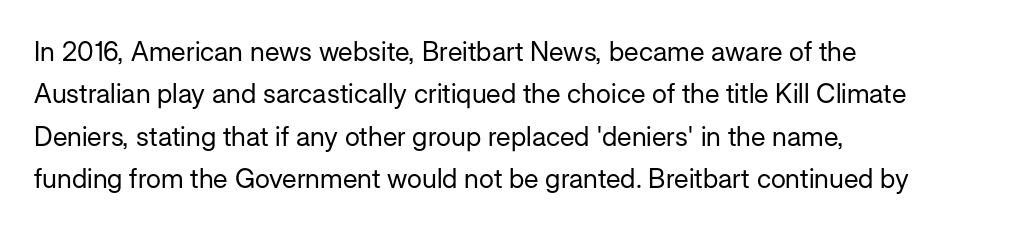
The image shows 27 px text type, upright; set left-aligned, normal line spacing (1.57x), normal letter spacing, not underlined.
